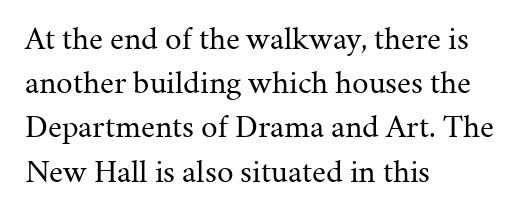
The image shows 33 px regular-weight serif type, upright; set left-aligned, normal line spacing (1.34x), normal letter spacing, not underlined; medium stroke contrast and a medium x-height.
